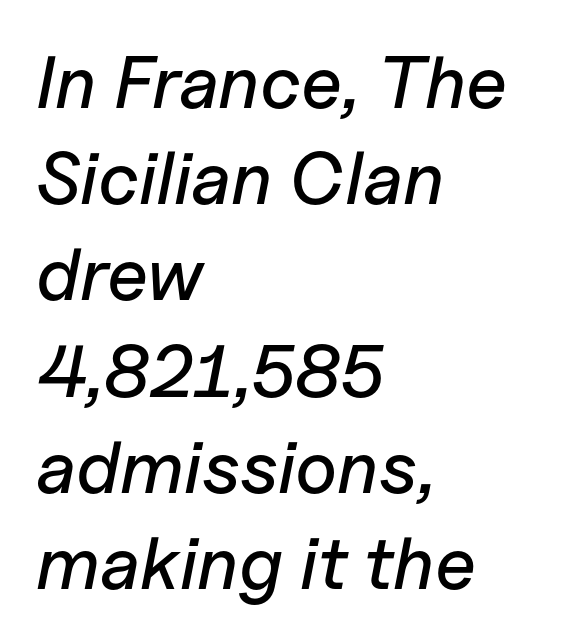
Q: Is the text italic (slanted)? A: Yes, it leans right by about 11 degrees.
Q: Is the text underlined? A: No.
Q: How is the paragraph aligned? A: Left-aligned.
Q: Is the spacing between letters normal or unusually wide? A: Normal.
Q: Is the spacing between lines tight, normal or loose? A: Normal.
Q: Width (condensed, normal, or wide)? A: Normal.
Q: Stroke contrast? A: Low.
Q: x-height? A: Medium.
Q: Monospaced? A: No.
